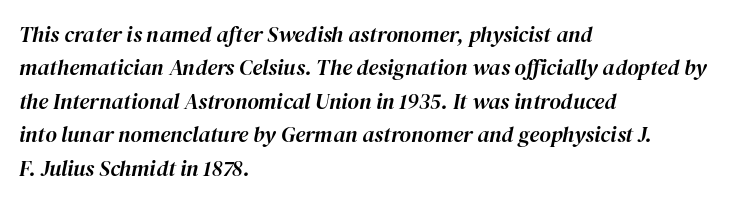
The space beneath each line is pristine and unruled. Does extra space separate the letters? No, they use regular spacing. A student would call this left alignment; a typographer would say flush left, rag right. Regarding leading, the lines here are spaced in the standard way.
